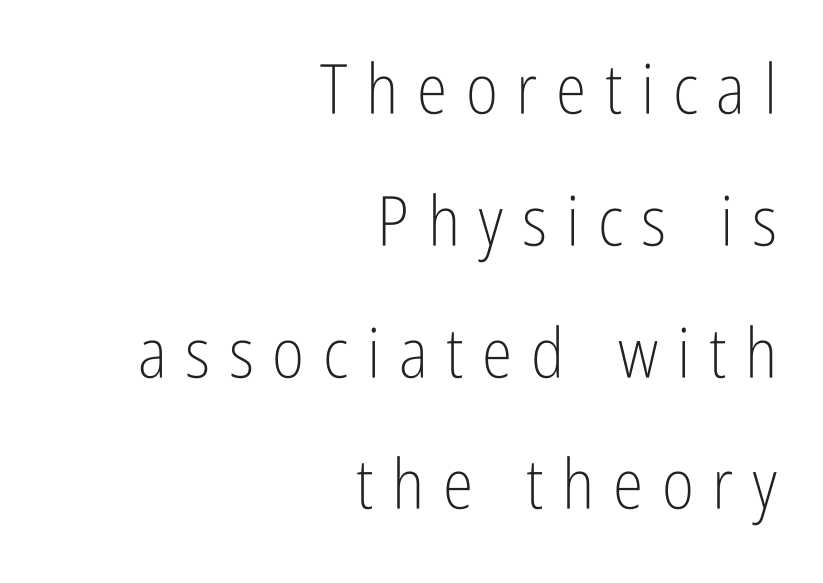
{"serif": "no", "italic": "no", "bold": "no", "weight": "light", "width": "condensed", "stroke_contrast": "low", "x_height": "medium", "monospaced": "no", "underline": "no", "align": "right", "line_spacing": "loose", "line_spacing_ratio": 1.91, "letter_spacing": "wide", "letter_spacing_em": 0.27, "glyph_px": 69}
